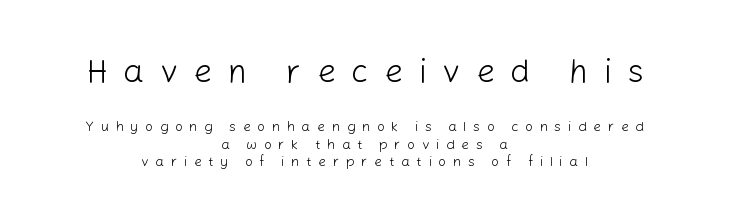
{"serif": "no", "italic": "no", "bold": "no", "weight": "light", "width": "normal", "stroke_contrast": "low", "x_height": "medium", "monospaced": "no", "underline": "no", "align": "center", "line_spacing": "normal", "line_spacing_ratio": 1.28, "letter_spacing": "wide", "letter_spacing_em": 0.47, "larger_block": "first", "size_ratio": 2.36, "glyph_px": 33}
